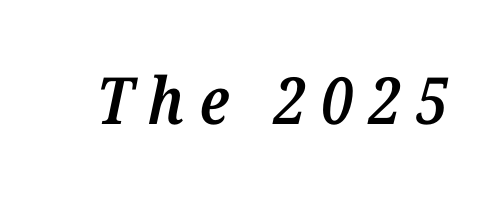
{"serif": "yes", "italic": "yes", "lean": "right", "slant_degrees": 12, "bold": "semi", "weight": "semibold", "width": "normal", "stroke_contrast": "medium", "x_height": "medium", "monospaced": "no", "underline": "no", "letter_spacing": "wide", "letter_spacing_em": 0.23, "glyph_px": 65}
